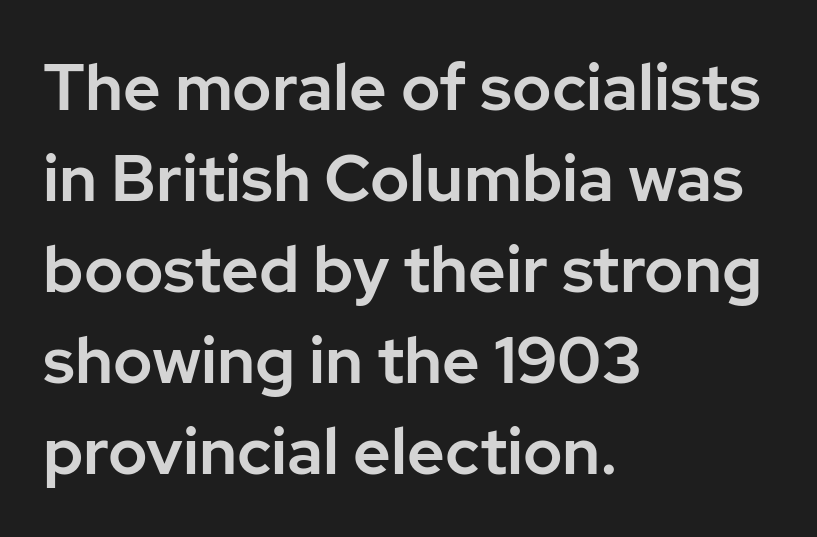
The image shows 65 px sans-serif type, upright; set left-aligned, normal line spacing (1.4x), normal letter spacing, not underlined; low stroke contrast and a medium x-height.
